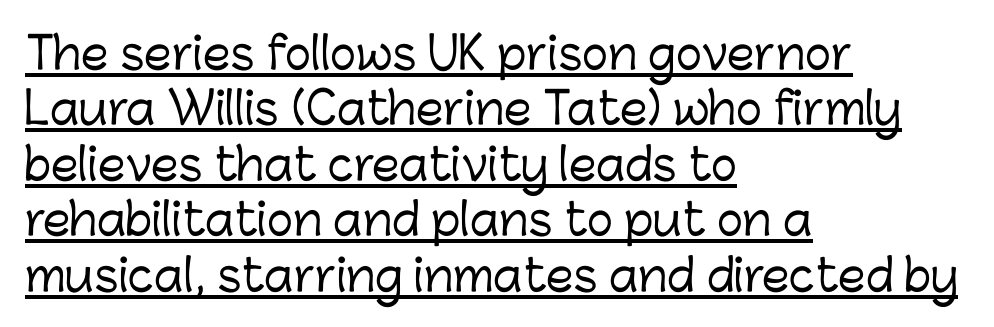
Q: Is the text italic (slanted)? A: No, it is upright.
Q: Is the typeface a serif or a sans-serif typeface? A: Sans-serif.
Q: Is the text underlined? A: Yes.
Q: How is the paragraph aligned? A: Left-aligned.
Q: Is the spacing between letters normal or unusually wide? A: Normal.
Q: Is the spacing between lines tight, normal or loose? A: Normal.
Q: Width (condensed, normal, or wide)? A: Normal.
Q: Stroke contrast? A: Low.
Q: x-height? A: Medium.
Q: Monospaced? A: No.
